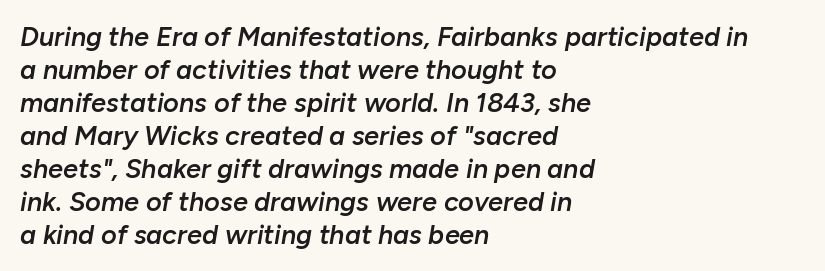
The image shows 27 px text type, italic (leaning right); set left-aligned, line spacing 1.22x, normal letter spacing, not underlined.
